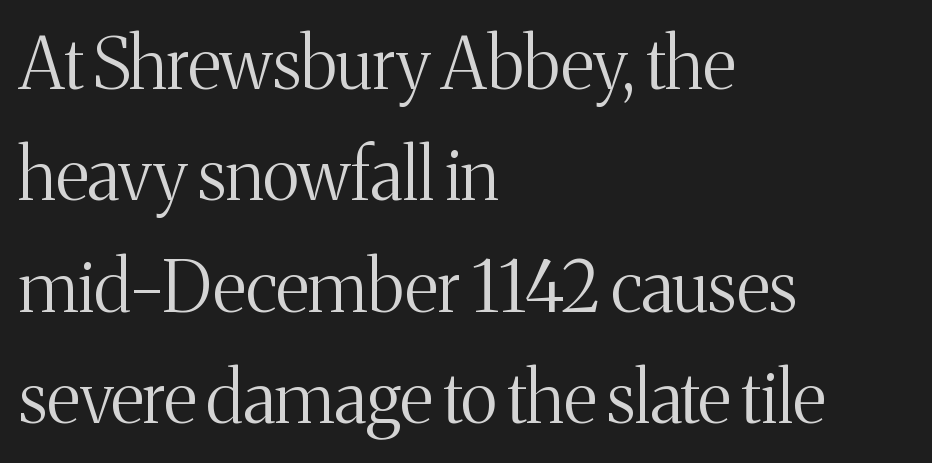
The image shows 71 px light serif type, upright; set left-aligned, normal line spacing (1.57x), normal letter spacing, not underlined; medium stroke contrast and a medium x-height.
